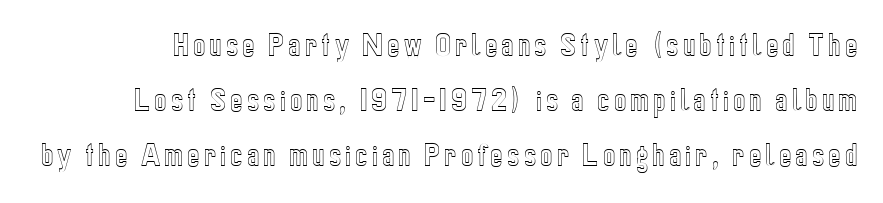
The image shows 26 px text type, upright; set loose line spacing (2.12x), not underlined.
